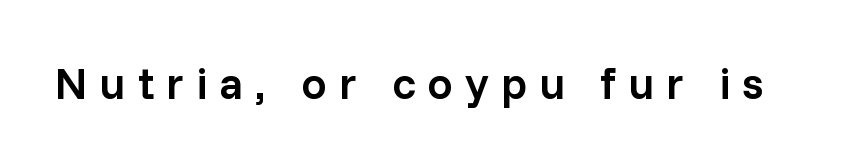
Descenders hang freely into open space. The rendering shows plain stroke endings on the letterforms — a sans-serif design. Character widths vary here, with narrow letters taking less room than wide ones. The passage shown is semibold, sitting just below true bold. This sample uses an upright cut, with every glyph sitting square on the baseline.
